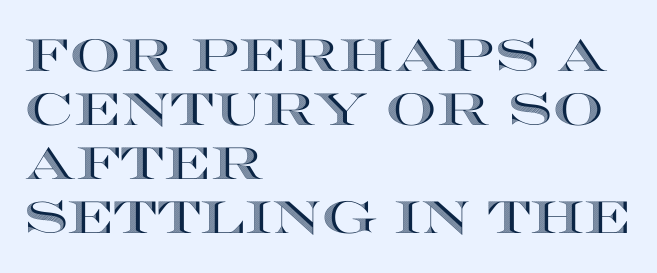
Q: Is the text italic (slanted)? A: No, it is upright.
Q: Is the text underlined? A: No.
Q: How is the paragraph aligned? A: Left-aligned.
Q: Is the spacing between letters normal or unusually wide? A: Normal.
Q: Width (condensed, normal, or wide)? A: Wide.
Q: x-height? A: Large.
Q: Monospaced? A: No.
